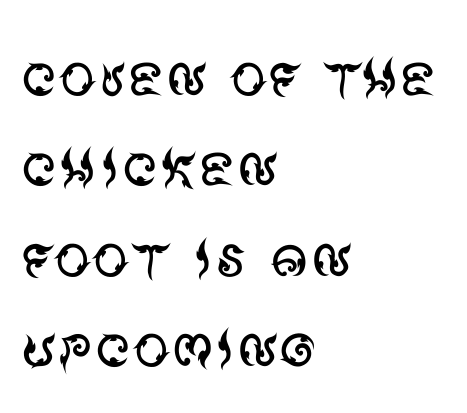
The image shows 74 px regular-weight sans-serif type, upright; set left-aligned, line spacing 1.22x, normal letter spacing, not underlined; medium stroke contrast and a large x-height.
